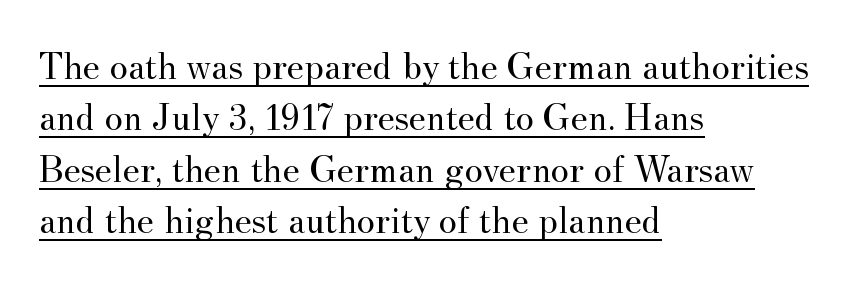
{"serif": "yes", "italic": "no", "bold": "no", "weight": "regular", "width": "normal", "stroke_contrast": "medium", "x_height": "small", "monospaced": "no", "underline": "yes", "align": "left", "line_spacing": "normal", "line_spacing_ratio": 1.32, "letter_spacing": "normal", "letter_spacing_em": 0.0, "glyph_px": 39}
